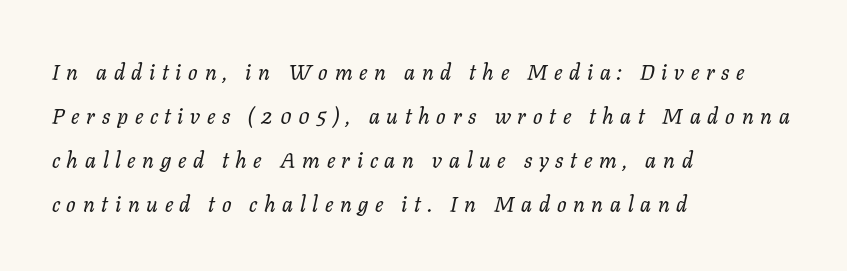
{"italic": "yes", "lean": "right", "slant_degrees": 11, "underline": "no", "align": "left", "line_spacing": "loose", "line_spacing_ratio": 2.0, "letter_spacing": "wide", "letter_spacing_em": 0.31, "glyph_px": 22}
